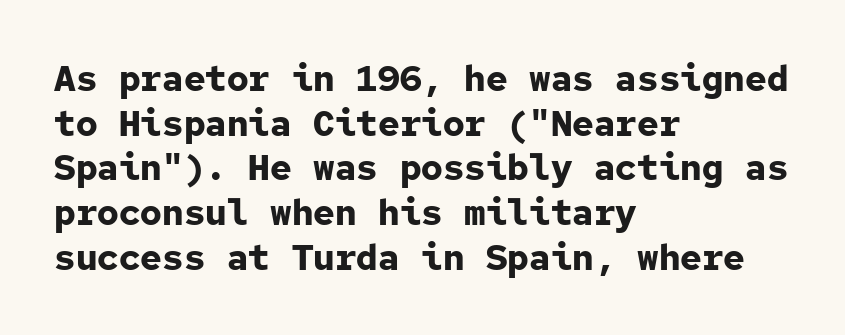
{"serif": "no", "italic": "no", "bold": "yes", "weight": "bold", "width": "normal", "stroke_contrast": "low", "x_height": "medium", "monospaced": "yes", "underline": "no", "align": "left", "line_spacing_ratio": 1.24, "letter_spacing": "normal", "letter_spacing_em": 0.0, "glyph_px": 36}
